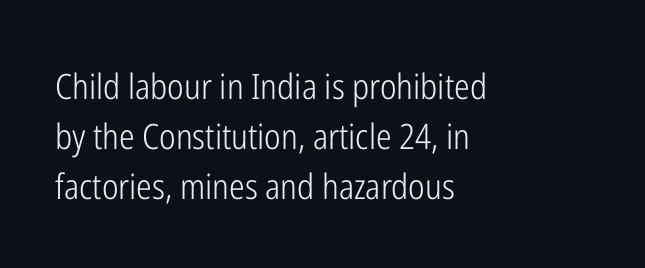
The lettering stays uniformly vertical, giving the passage a roman look. Think of a printed novel: that variable character pitch is what you see here. The typesetting does not lean heavy: it is not bold. A student would call this left alignment; a typographer would say flush left, rag right. The glyphs in this specimen are sans serif. The leading is moderate, giving the passage an even texture.
